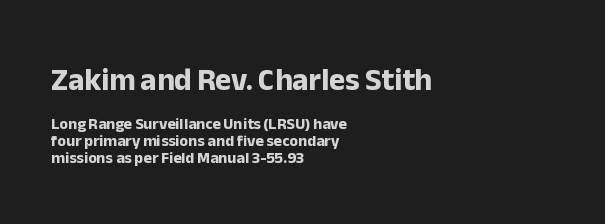
Bigger letters appear in the top chunk; the bottom chunk is reduced. The face used here is proportionally spaced, like ordinary book or web type. Summary of weight: heavy, a full bold. Upright lettering throughout. The gaps between neighbouring characters are ordinary and unremarkable.
